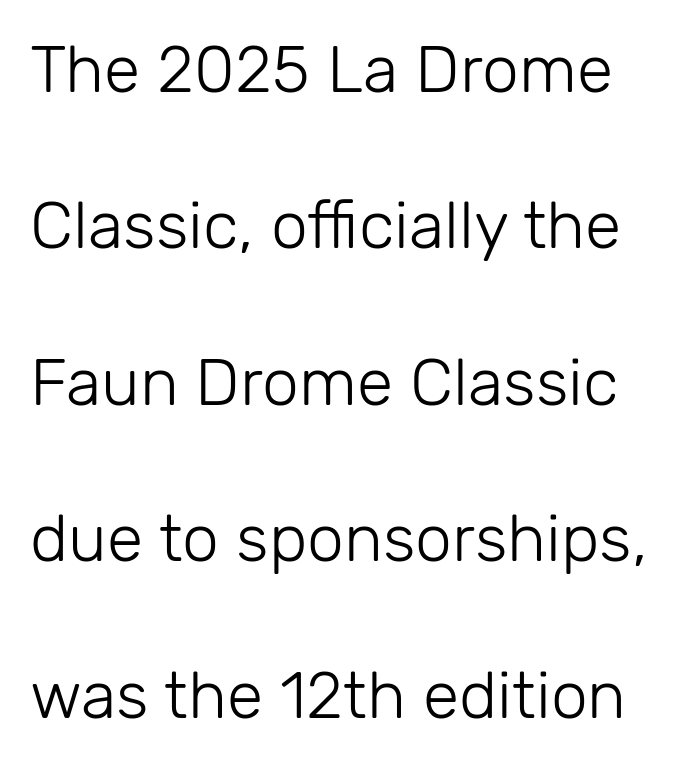
Q: Is the text bold? A: No.
Q: Is the text italic (slanted)? A: No, it is upright.
Q: Is the typeface a serif or a sans-serif typeface? A: Sans-serif.
Q: Is the text underlined? A: No.
Q: Is the spacing between letters normal or unusually wide? A: Normal.
Q: Is the spacing between lines tight, normal or loose? A: Loose.
Q: Width (condensed, normal, or wide)? A: Normal.
Q: Stroke contrast? A: Low.
Q: x-height? A: Medium.
Q: Monospaced? A: No.
